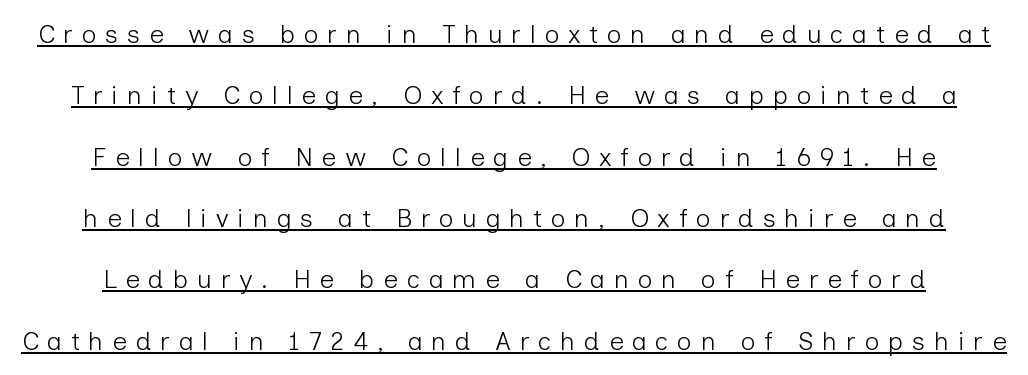
Compared with undecorated copy, this sample adds a rule below the words. Observe the wide spacing: letters keep a clear distance from each other. A typesetter would mark this as roman, not italic. Does the leading feel generous? Absolutely, it's lavish. Stroke mass is kept to a normal reading level or below.
